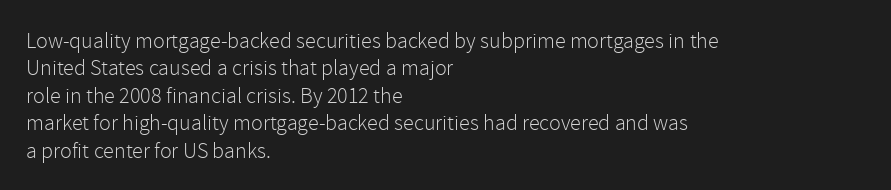
The image shows 22 px text type, upright; set left-aligned, normal line spacing (1.25x), normal letter spacing, not underlined.
